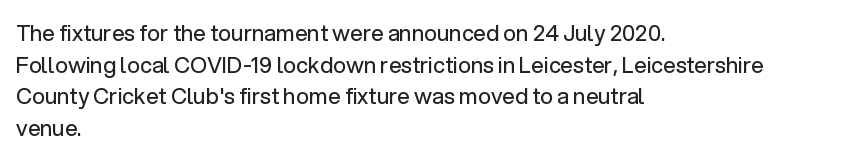
Q: Is the text bold? A: No.
Q: Is the text italic (slanted)? A: No, it is upright.
Q: Is the text underlined? A: No.
Q: How is the paragraph aligned? A: Left-aligned.
Q: Is the spacing between letters normal or unusually wide? A: Normal.
Q: Is the spacing between lines tight, normal or loose? A: Normal.
